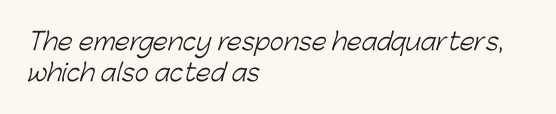
Clear beneath every line of the passage. Does the leading feel generous? No, just average. Students, note that the glyphs here touch the page at normal intervals. Notice how the passage keeps a crisp vertical edge on the left only.
